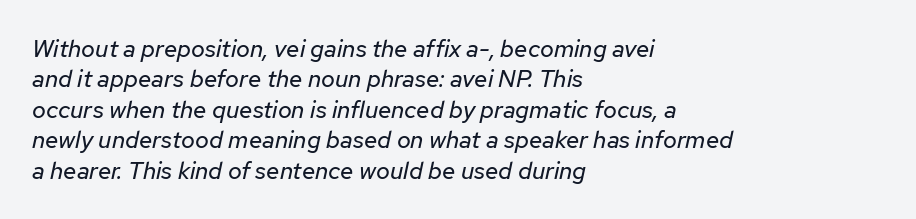
{"italic": "yes", "lean": "right", "slant_degrees": 12, "bold": "no", "underline": "no", "align": "left", "line_spacing": "normal", "line_spacing_ratio": 1.27, "letter_spacing": "normal", "letter_spacing_em": 0.0, "glyph_px": 24}
